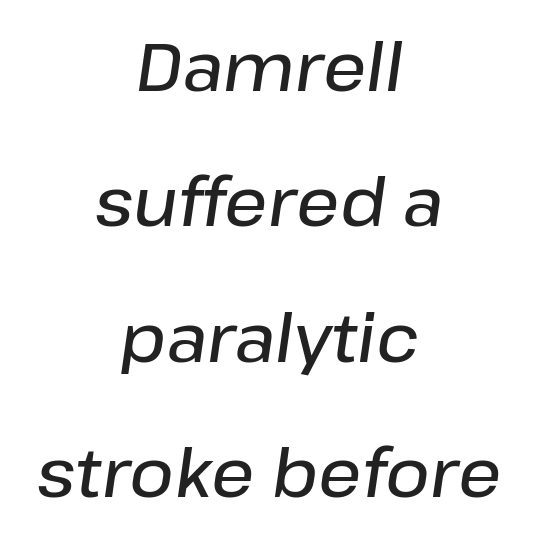
Rule under the text: the space is simply empty. The line texture is even and compact thanks to regular tracking. Italic? Definitely — the glyphs are oblique. Regarding leading, the lines here are spaced well apart.
